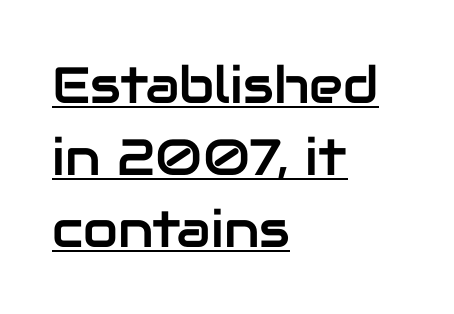
The text block is weighted toward the left margin, trailing off unevenly rightward. Are there feet on the stems? There aren't — it's a sans. What stands out about the letter spacing? Nothing — it is the standard amount. Successive baselines arrive at the customary interval.
